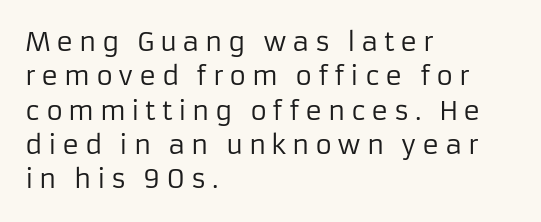
{"italic": "no", "bold": "no", "underline": "no", "align": "left", "line_spacing": "normal", "line_spacing_ratio": 1.32, "letter_spacing": "wide", "letter_spacing_em": 0.21, "glyph_px": 26}
